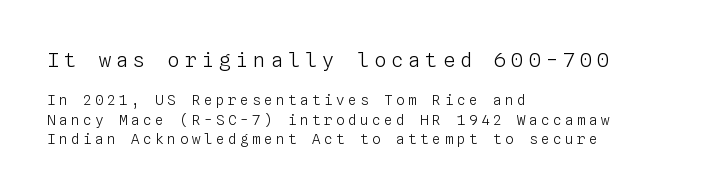
{"italic": "no", "bold": "no", "underline": "no", "align": "left", "line_spacing": "normal", "line_spacing_ratio": 1.4, "letter_spacing": "wide", "letter_spacing_em": 0.26, "larger_block": "first", "size_ratio": 1.43, "glyph_px": 20}
